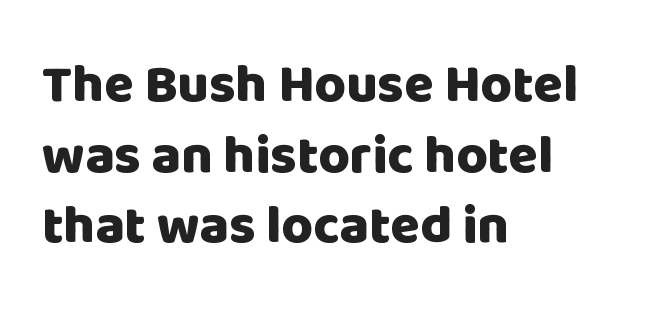
Q: Is the text bold? A: Yes.
Q: Is the text italic (slanted)? A: No, it is upright.
Q: Is the typeface a serif or a sans-serif typeface? A: Sans-serif.
Q: Is the text underlined? A: No.
Q: How is the paragraph aligned? A: Left-aligned.
Q: Is the spacing between letters normal or unusually wide? A: Normal.
Q: Is the spacing between lines tight, normal or loose? A: Normal.
Q: Width (condensed, normal, or wide)? A: Normal.
Q: Stroke contrast? A: Low.
Q: x-height? A: Large.
Q: Monospaced? A: No.
